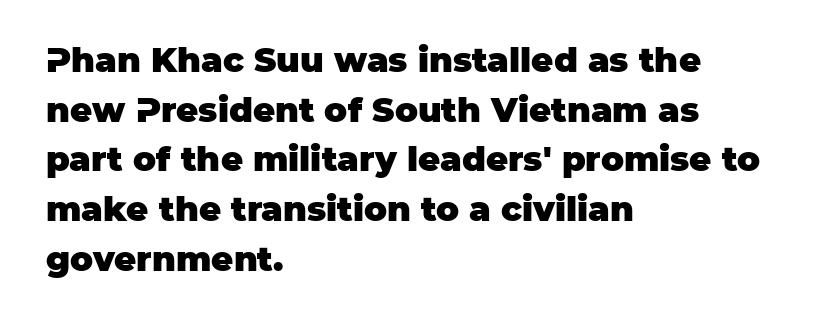
The image shows 34 px heavy sans-serif type, upright; set left-aligned, normal line spacing (1.46x), normal letter spacing, not underlined; low stroke contrast and a large x-height.
